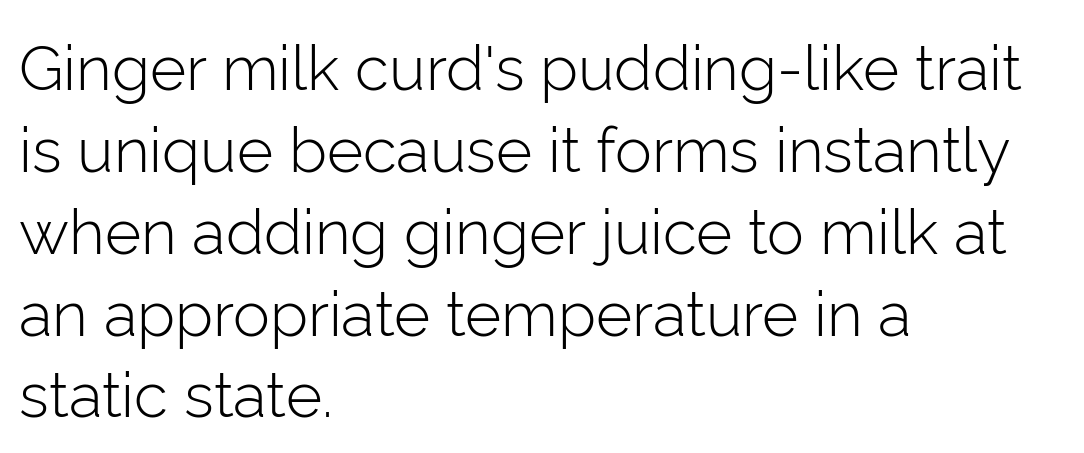
Q: Is the text bold? A: No.
Q: Is the text italic (slanted)? A: No, it is upright.
Q: Is the typeface a serif or a sans-serif typeface? A: Sans-serif.
Q: Is the text underlined? A: No.
Q: How is the paragraph aligned? A: Left-aligned.
Q: Is the spacing between letters normal or unusually wide? A: Normal.
Q: Is the spacing between lines tight, normal or loose? A: Normal.
Q: Width (condensed, normal, or wide)? A: Normal.
Q: Stroke contrast? A: Low.
Q: x-height? A: Medium.
Q: Monospaced? A: No.
